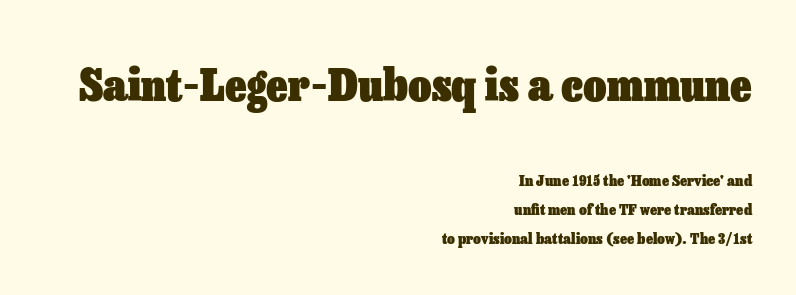
The image shows 45 px heavy type, upright; set right-aligned, loose line spacing (1.93x), normal letter spacing, not underlined; the first (top) block is 3.0x larger; low stroke contrast and a medium x-height.
